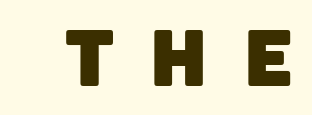
Q: Is the typeface a serif or a sans-serif typeface? A: Sans-serif.
Q: Is the text underlined? A: No.
Q: Is the spacing between letters normal or unusually wide? A: Unusually wide.
Q: Width (condensed, normal, or wide)? A: Normal.
Q: Stroke contrast? A: Low.
Q: x-height? A: Large.
Q: Monospaced? A: No.
